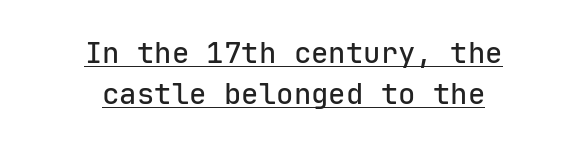
{"serif": "no", "italic": "no", "width": "normal", "stroke_contrast": "low", "x_height": "medium", "monospaced": "yes", "underline": "yes", "align": "center", "line_spacing": "normal", "line_spacing_ratio": 1.4, "letter_spacing": "normal", "letter_spacing_em": 0.0, "glyph_px": 29}
